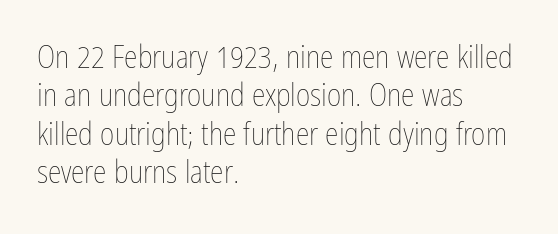
Q: Is the text bold? A: No.
Q: Is the text italic (slanted)? A: No, it is upright.
Q: Is the text underlined? A: No.
Q: How is the paragraph aligned? A: Left-aligned.
Q: Is the spacing between letters normal or unusually wide? A: Normal.
Q: Width (condensed, normal, or wide)? A: Condensed.
Q: Stroke contrast? A: Low.
Q: x-height? A: Medium.
Q: Monospaced? A: No.
